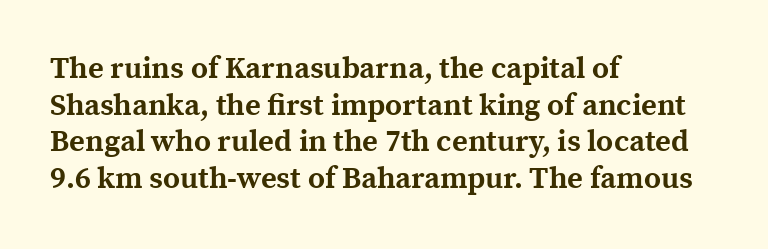
{"serif": "yes", "italic": "no", "bold": "yes", "weight": "bold", "width": "normal", "x_height": "medium", "monospaced": "no", "underline": "no", "align": "left", "line_spacing_ratio": 1.22, "letter_spacing": "normal", "letter_spacing_em": 0.0, "glyph_px": 30}
